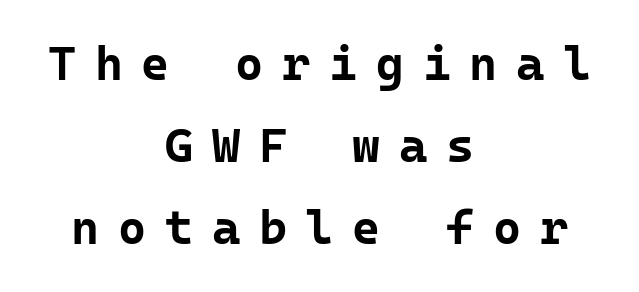
The image shows 48 px bold sans-serif type, upright, monospaced; set centered, line spacing 1.71x, unusually wide letter spacing (+0.39 em), not underlined; low stroke contrast and a medium x-height.
